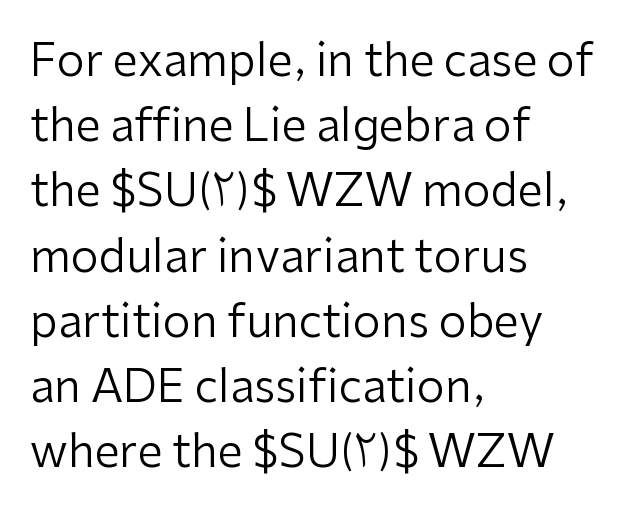
Q: Is the text bold? A: No.
Q: Is the text italic (slanted)? A: No, it is upright.
Q: Is the typeface a serif or a sans-serif typeface? A: Sans-serif.
Q: Is the text underlined? A: No.
Q: How is the paragraph aligned? A: Left-aligned.
Q: Is the spacing between letters normal or unusually wide? A: Normal.
Q: Is the spacing between lines tight, normal or loose? A: Normal.
Q: Width (condensed, normal, or wide)? A: Normal.
Q: Stroke contrast? A: Low.
Q: x-height? A: Medium.
Q: Monospaced? A: No.
